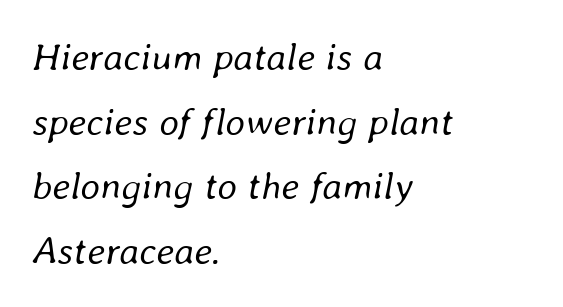
The typeface has the unassuming heft of standard copy or less. The passage shown has conventional tracking throughout. Designer's note — italics engaged. Quick note: interline space is typical. Words float on clear page, feet unadorned.
